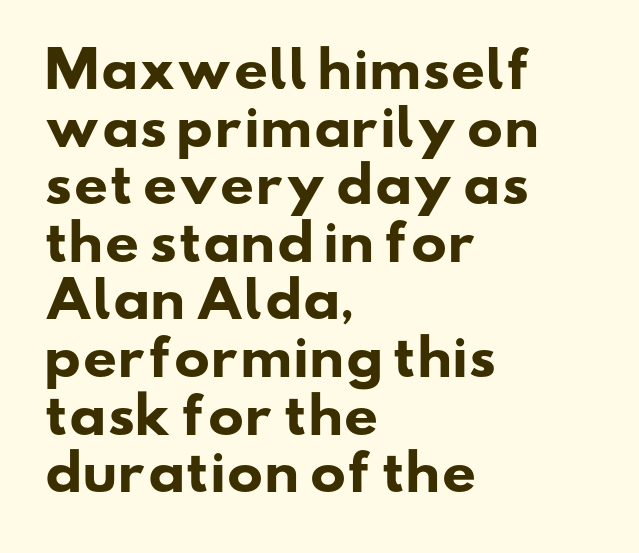
The font family rendered here belongs to the sans-serif group. Typesetter's note: full bold, strokes at maximum text heaviness. Alignment: flush left. Type without underlining. Words appear dense and cohesive because spacing is normal. A typesetter would call this proportional, since set widths differ per character.
